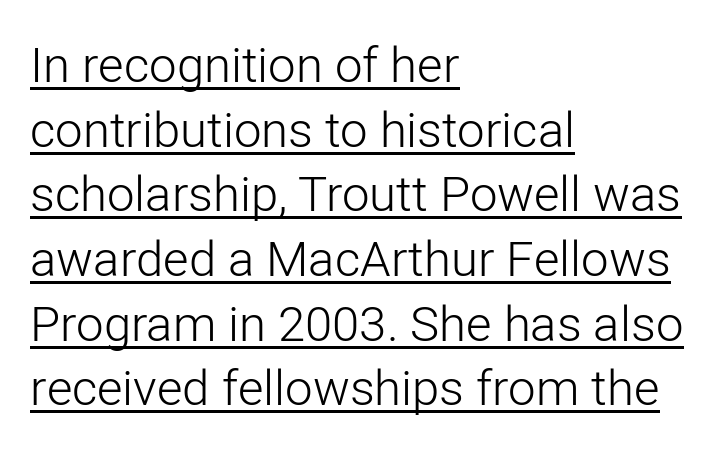
Q: Is the text bold? A: No.
Q: Is the text italic (slanted)? A: No, it is upright.
Q: Is the typeface a serif or a sans-serif typeface? A: Sans-serif.
Q: Is the text underlined? A: Yes.
Q: How is the paragraph aligned? A: Left-aligned.
Q: Is the spacing between letters normal or unusually wide? A: Normal.
Q: Is the spacing between lines tight, normal or loose? A: Normal.
Q: Width (condensed, normal, or wide)? A: Normal.
Q: Stroke contrast? A: Low.
Q: x-height? A: Medium.
Q: Monospaced? A: No.
